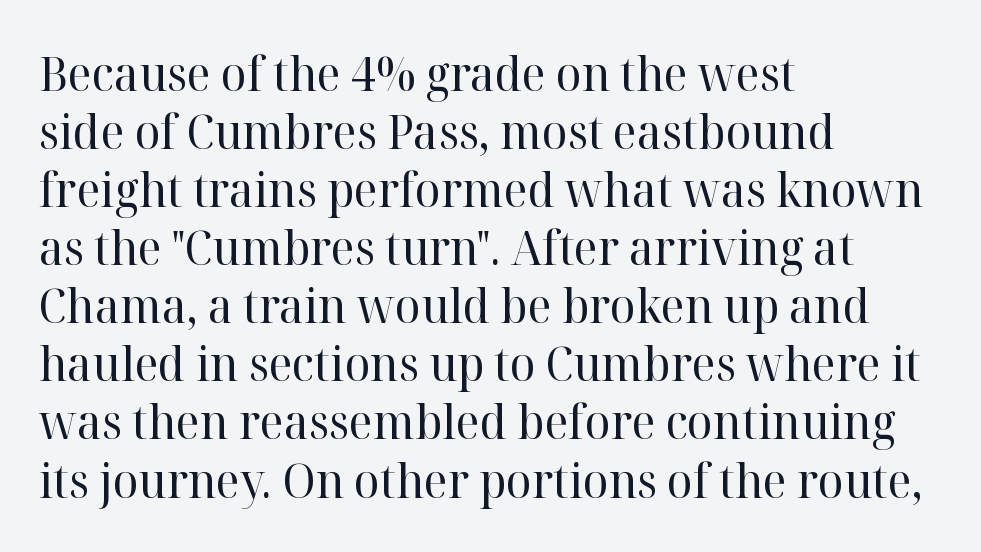
{"serif": "yes", "italic": "no", "bold": "no", "weight": "regular", "width": "normal", "stroke_contrast": "high", "x_height": "medium", "monospaced": "no", "underline": "no", "align": "left", "line_spacing_ratio": 1.21, "letter_spacing": "normal", "letter_spacing_em": 0.0, "glyph_px": 48}
